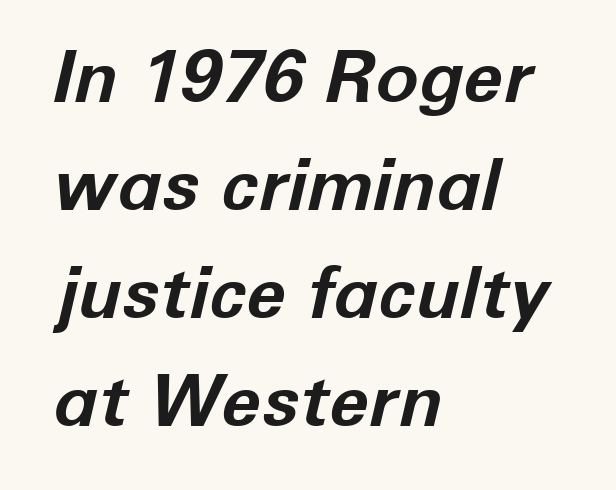
Leading matches the norm, producing a regular column. Style check: oblique. Anything drawn beneath the words? Only blank space. Compared with a centered layout, this one pins lines to the left instead.
